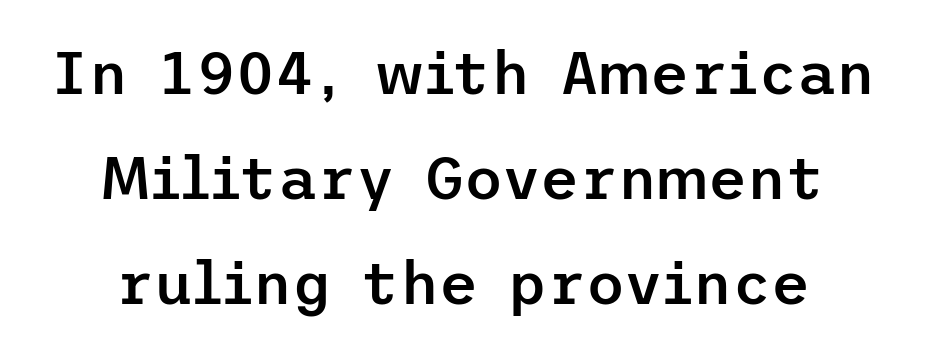
Q: Is the text bold? A: Semi-bold.
Q: Is the text italic (slanted)? A: No, it is upright.
Q: Is the typeface a serif or a sans-serif typeface? A: Sans-serif.
Q: Is the text underlined? A: No.
Q: Is the spacing between letters normal or unusually wide? A: Normal.
Q: Width (condensed, normal, or wide)? A: Normal.
Q: Stroke contrast? A: Low.
Q: x-height? A: Medium.
